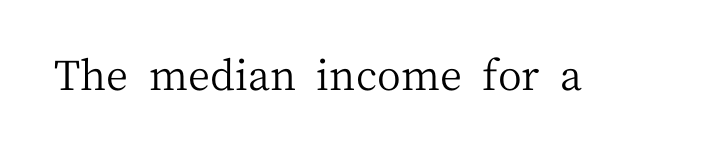
The image shows 41 px regular-weight serif type, upright; set normal letter spacing, not underlined; medium stroke contrast and a medium x-height.
